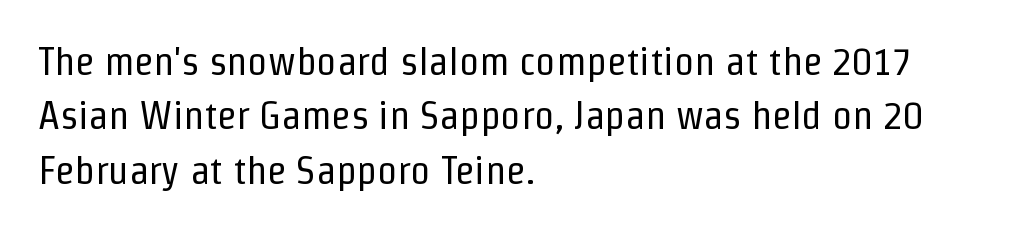
Q: Is the text bold? A: No.
Q: Is the text italic (slanted)? A: No, it is upright.
Q: Is the typeface a serif or a sans-serif typeface? A: Sans-serif.
Q: Is the text underlined? A: No.
Q: How is the paragraph aligned? A: Left-aligned.
Q: Is the spacing between letters normal or unusually wide? A: Normal.
Q: Is the spacing between lines tight, normal or loose? A: Normal.
Q: Width (condensed, normal, or wide)? A: Condensed.
Q: Stroke contrast? A: Low.
Q: x-height? A: Medium.
Q: Monospaced? A: No.
